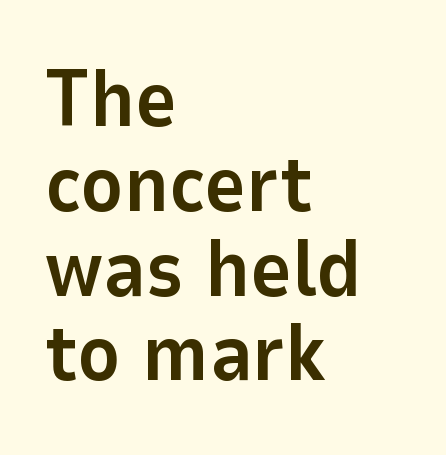
{"serif": "no", "italic": "no", "bold": "yes", "weight": "bold", "width": "normal", "stroke_contrast": "low", "x_height": "medium", "monospaced": "no", "underline": "no", "align": "left", "line_spacing": "tight", "line_spacing_ratio": 1.06, "letter_spacing": "normal", "letter_spacing_em": 0.0, "glyph_px": 80}
